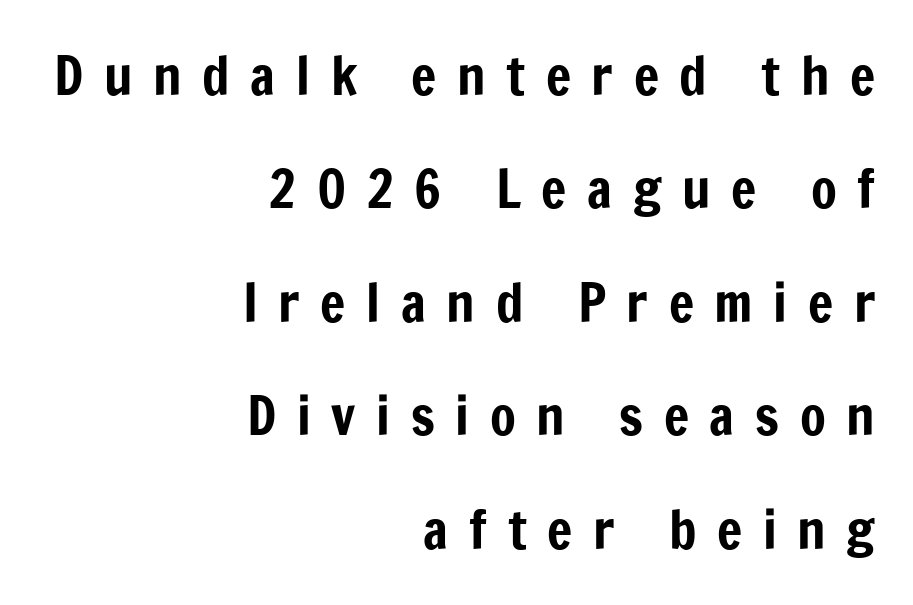
The image shows 53 px condensed sans-serif type, upright; set right-aligned, loose line spacing (2.14x), unusually wide letter spacing (+0.39 em), not underlined; low stroke contrast and a medium x-height.
